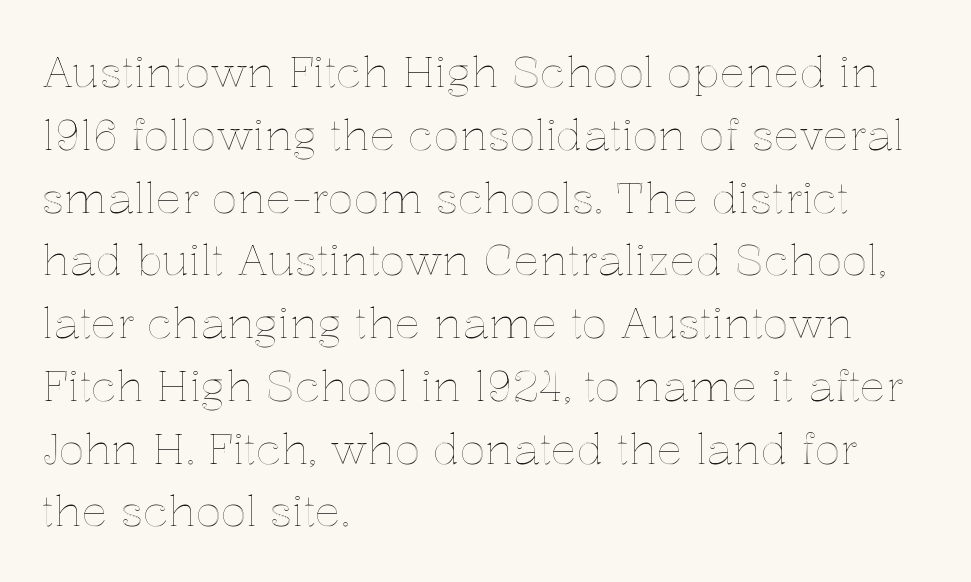
{"italic": "no", "width": "normal", "x_height": "medium", "monospaced": "no", "underline": "no", "align": "left", "line_spacing": "normal", "line_spacing_ratio": 1.46, "letter_spacing": "normal", "letter_spacing_em": 0.0, "glyph_px": 43}
